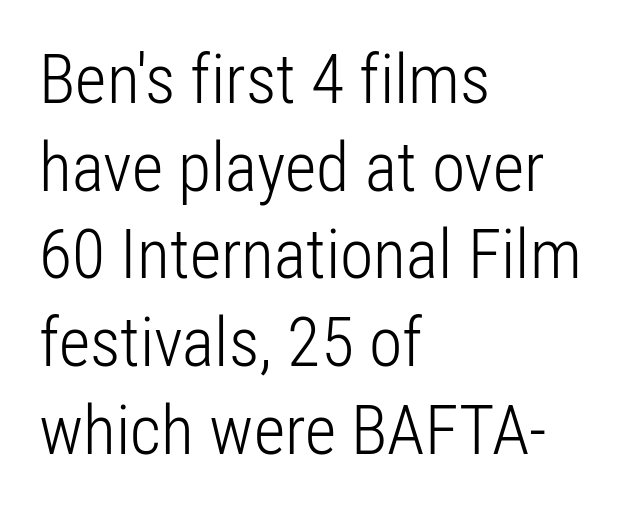
Q: Is the text bold? A: No.
Q: Is the text italic (slanted)? A: No, it is upright.
Q: Is the typeface a serif or a sans-serif typeface? A: Sans-serif.
Q: Is the text underlined? A: No.
Q: How is the paragraph aligned? A: Left-aligned.
Q: Is the spacing between letters normal or unusually wide? A: Normal.
Q: Is the spacing between lines tight, normal or loose? A: Normal.
Q: Width (condensed, normal, or wide)? A: Condensed.
Q: Stroke contrast? A: Low.
Q: x-height? A: Medium.
Q: Monospaced? A: No.
